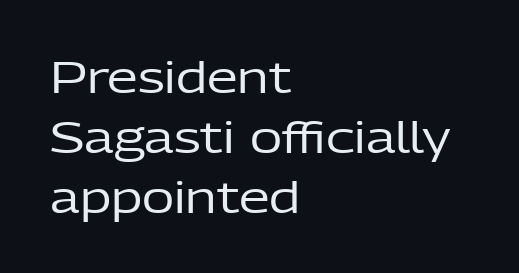
The typeface chosen for these lines omits serifs. The space beneath each line is pristine and unruled. The letterforms sit at book weight or below. Spacing verdict: proportional, widths tailored to each character. Nothing unusual about the tracking: characters are spaced as the font intends.
